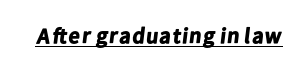
{"bold": "yes", "underline": "yes", "letter_spacing": "normal", "letter_spacing_em": 0.0, "glyph_px": 22}
